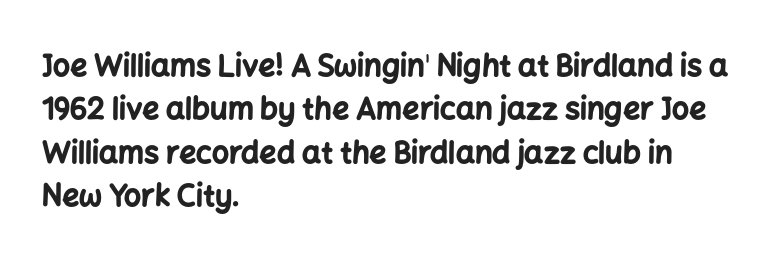
{"serif": "no", "italic": "no", "bold": "yes", "weight": "bold", "width": "normal", "stroke_contrast": "low", "x_height": "medium", "monospaced": "no", "underline": "no", "align": "left", "line_spacing": "normal", "line_spacing_ratio": 1.45, "letter_spacing": "normal", "letter_spacing_em": 0.0, "glyph_px": 30}
